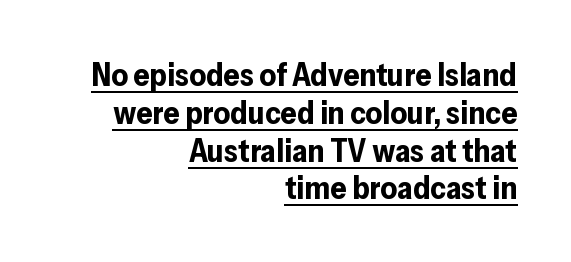
{"serif": "no", "italic": "no", "bold": "yes", "weight": "bold", "width": "normal", "stroke_contrast": "low", "x_height": "medium", "monospaced": "no", "underline": "yes", "align": "right", "line_spacing_ratio": 1.18, "letter_spacing": "normal", "letter_spacing_em": 0.0, "glyph_px": 32}
